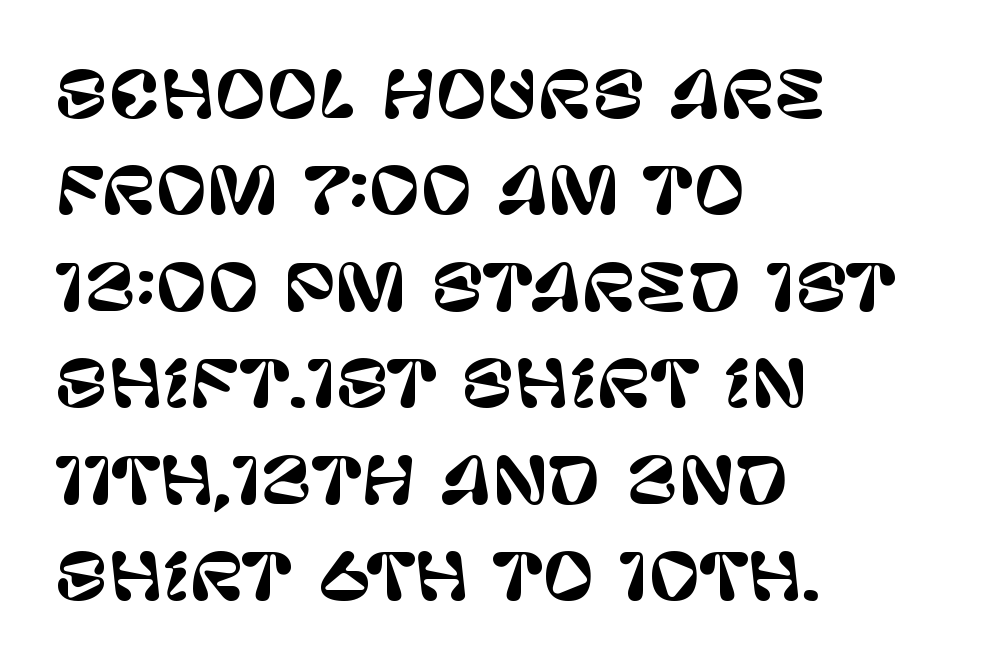
The line-height multiplier appears to be the usual default. Is the letter spacing exaggerated? No — it looks like the ordinary default. Spacing verdict: proportional, widths tailored to each character. This sample is left-justified, so line endings fall wherever the words run out. This is sans-serif lettering, the kind often seen on screens and signage.
